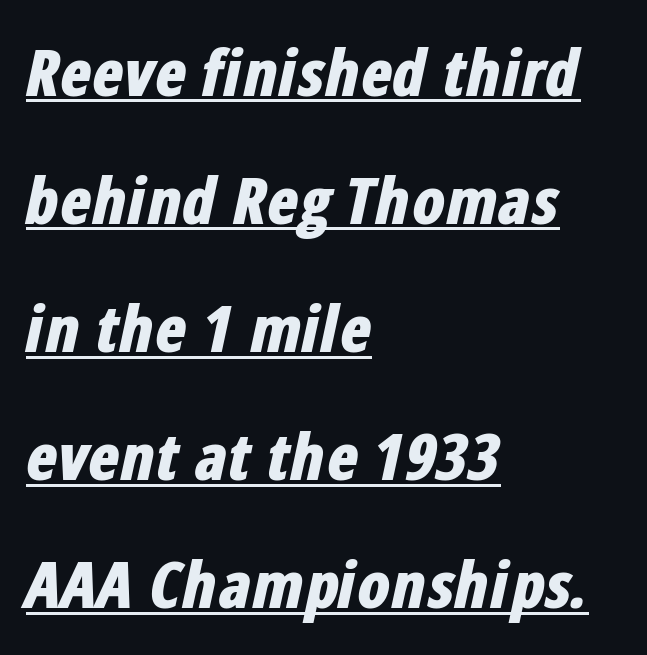
{"italic": "yes", "lean": "right", "slant_degrees": 12, "bold": "yes", "weight": "bold", "width": "condensed", "stroke_contrast": "low", "x_height": "medium", "monospaced": "no", "underline": "yes", "align": "left", "line_spacing": "loose", "line_spacing_ratio": 1.97, "letter_spacing": "normal", "letter_spacing_em": 0.0, "glyph_px": 65}
